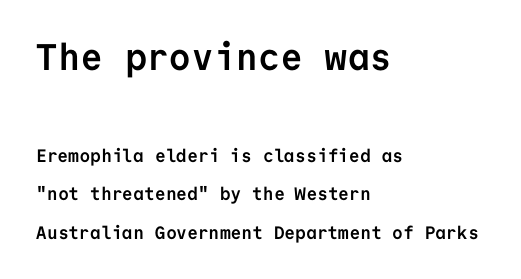
The image shows 37 px semibold sans-serif type, upright, monospaced; set left-aligned, loose line spacing (2.14x), normal letter spacing, not underlined; the first (top) block is 2.06x larger; low stroke contrast and a medium x-height.
